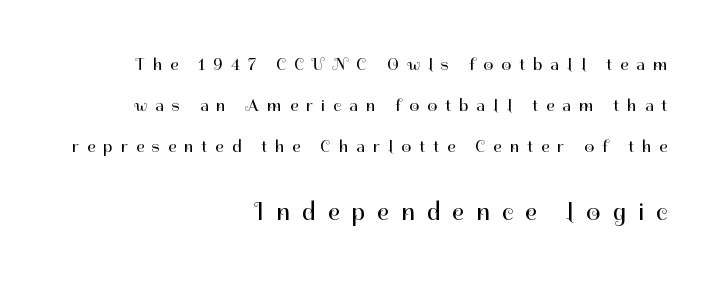
Q: Is the text bold? A: No.
Q: Is the text italic (slanted)? A: No, it is upright.
Q: Is the text underlined? A: No.
Q: How is the paragraph aligned? A: Right-aligned.
Q: Is the spacing between letters normal or unusually wide? A: Unusually wide.
Q: Is the spacing between lines tight, normal or loose? A: Loose.
Q: Which block of text is set in a larger size, the first (top) or the second (bottom)? A: The second (bottom) one.
